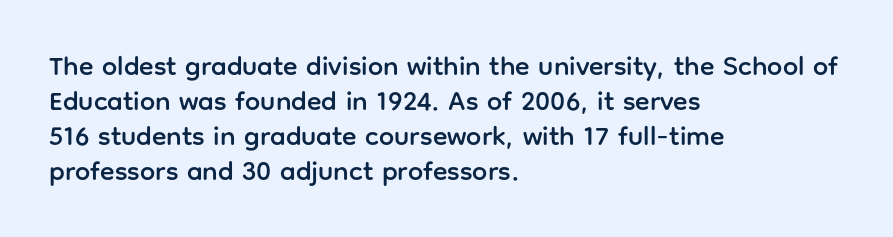
Q: Is the text italic (slanted)? A: No, it is upright.
Q: Is the text underlined? A: No.
Q: How is the paragraph aligned? A: Left-aligned.
Q: Is the spacing between letters normal or unusually wide? A: Normal.
Q: Is the spacing between lines tight, normal or loose? A: Normal.
